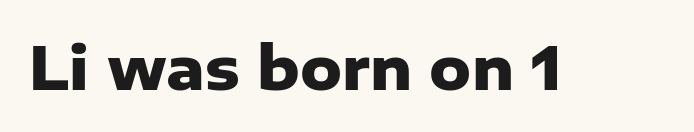
Q: Is the text bold? A: Yes.
Q: Is the text italic (slanted)? A: No, it is upright.
Q: Is the typeface a serif or a sans-serif typeface? A: Sans-serif.
Q: Is the text underlined? A: No.
Q: Is the spacing between letters normal or unusually wide? A: Normal.
Q: Width (condensed, normal, or wide)? A: Normal.
Q: Stroke contrast? A: Low.
Q: x-height? A: Medium.
Q: Monospaced? A: No.
